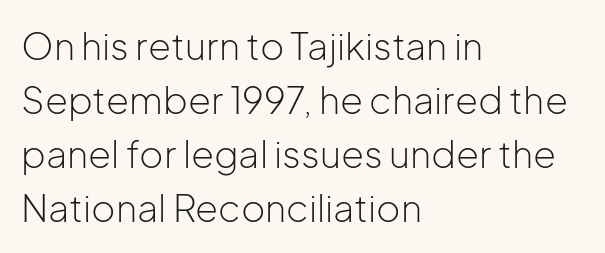
The image shows 37 px light sans-serif type, upright; set left-aligned, normal line spacing (1.46x), normal letter spacing, not underlined; low stroke contrast and a medium x-height.
